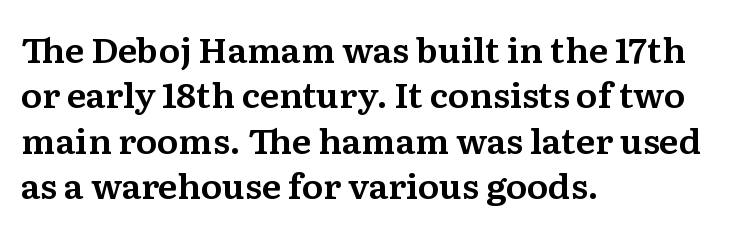
The image shows 35 px serif type, upright; set left-aligned, normal line spacing (1.3x), normal letter spacing, not underlined; medium stroke contrast and a medium x-height.
